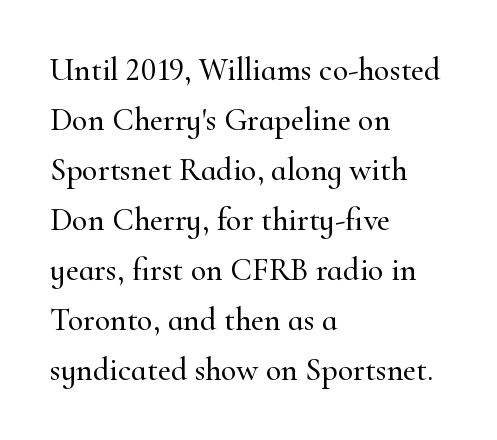
The image shows 32 px serif type, upright; set left-aligned, normal line spacing (1.56x), normal letter spacing, not underlined; high stroke contrast and a small x-height.
